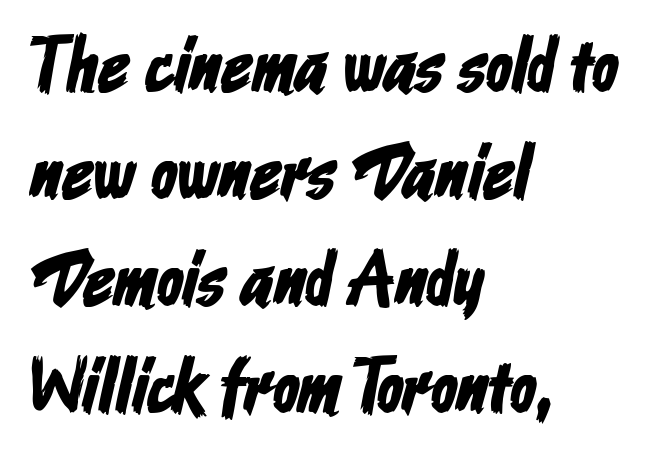
Q: Is the typeface a serif or a sans-serif typeface? A: Sans-serif.
Q: Is the text underlined? A: No.
Q: How is the paragraph aligned? A: Left-aligned.
Q: Is the spacing between letters normal or unusually wide? A: Normal.
Q: Is the spacing between lines tight, normal or loose? A: Normal.
Q: Width (condensed, normal, or wide)? A: Condensed.
Q: Stroke contrast? A: Low.
Q: x-height? A: Medium.
Q: Monospaced? A: No.
